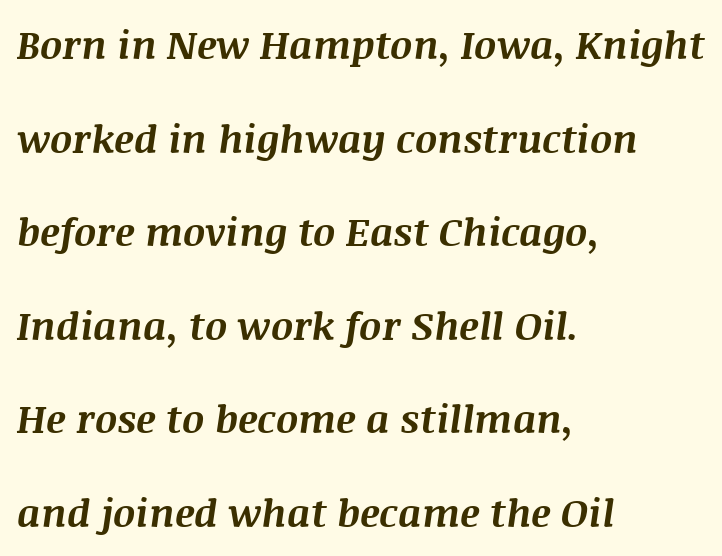
Q: Is the text bold? A: Yes.
Q: Is the text italic (slanted)? A: Yes, it leans right by about 8 degrees.
Q: Is the text underlined? A: No.
Q: How is the paragraph aligned? A: Left-aligned.
Q: Is the spacing between letters normal or unusually wide? A: Normal.
Q: Is the spacing between lines tight, normal or loose? A: Loose.
Q: Width (condensed, normal, or wide)? A: Normal.
Q: Stroke contrast? A: Medium.
Q: x-height? A: Large.
Q: Monospaced? A: No.
